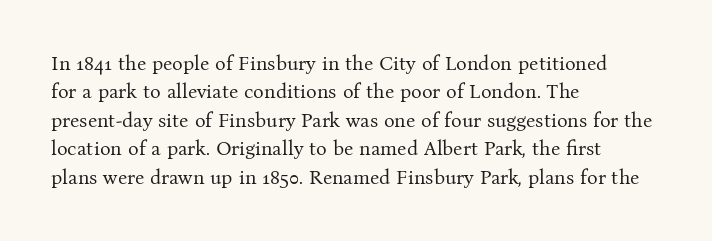
Q: Is the text bold? A: No.
Q: Is the text italic (slanted)? A: No, it is upright.
Q: Is the text underlined? A: No.
Q: How is the paragraph aligned? A: Left-aligned.
Q: Is the spacing between letters normal or unusually wide? A: Normal.
Q: Is the spacing between lines tight, normal or loose? A: Normal.
